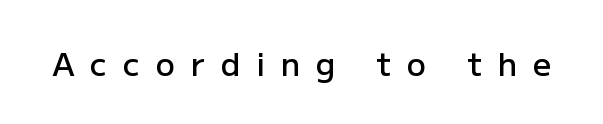
{"serif": "no", "italic": "no", "bold": "semi", "weight": "semibold", "width": "normal", "stroke_contrast": "low", "x_height": "medium", "monospaced": "no", "underline": "no", "letter_spacing": "wide", "letter_spacing_em": 0.49, "glyph_px": 32}
